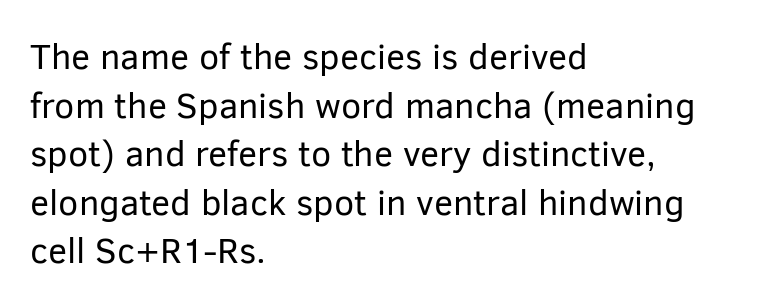
The glyphs in this specimen are sans serif. The face used here is proportionally spaced, like ordinary book or web type. The rag falls on the right side of this text block. Tracking value appears to be zero — textbook default spacing. Every stem runs plumb, perpendicular to the baseline. The line-height multiplier appears to be the usual default.
